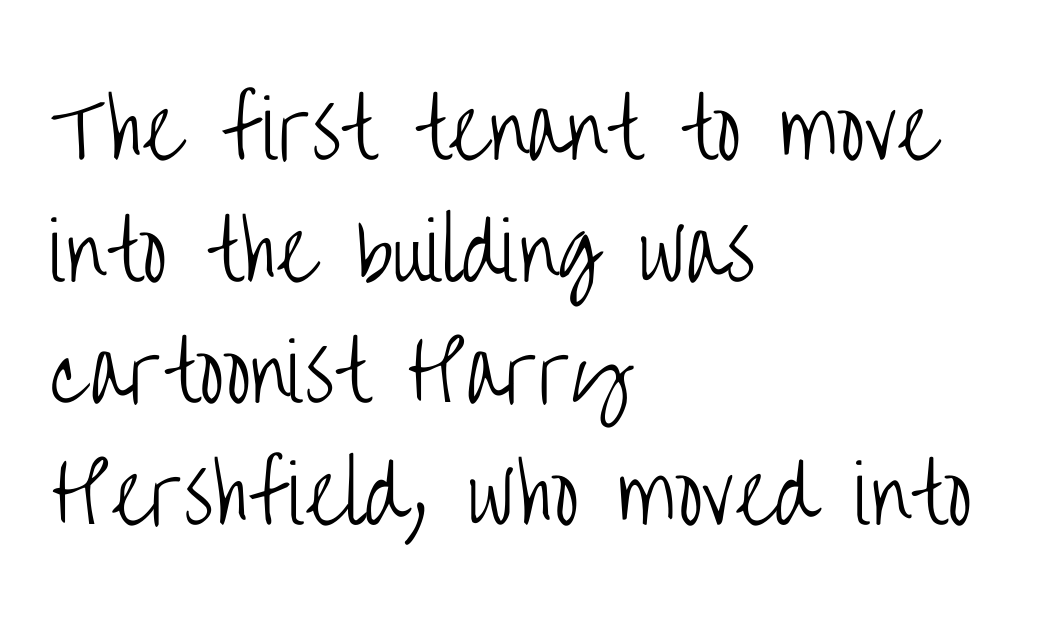
{"serif": "no", "italic": "no", "bold": "no", "weight": "light", "width": "condensed", "stroke_contrast": "low", "x_height": "large", "monospaced": "no", "underline": "no", "align": "left", "line_spacing": "normal", "line_spacing_ratio": 1.54, "letter_spacing": "normal", "letter_spacing_em": 0.0, "glyph_px": 79}
